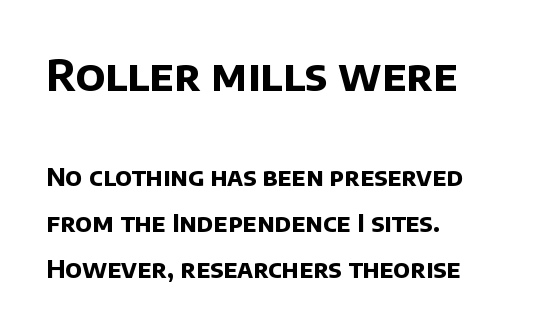
Note: larger setting up top, smaller setting below. Strokes here are thick enough to call this a true bold. Descenders hang freely into open space. Does the type have serifs? No, each stem ends abruptly. Each word holds together tightly as a unit, with standard inter-letter gaps. You could not count columns in this text — the font is proportionally spaced.
